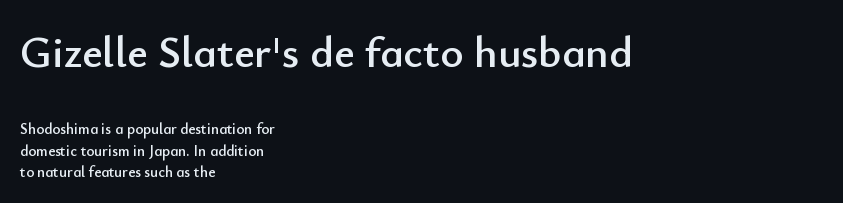
Plain, unruled lines of type. Compare the two chunks: the upper has the greater cap height. Visually the block forms a straight wall on the left and a jagged coastline on the right. Nobody touched the tracking dial on this one. Every character sits straight up, as roman type does. Regarding serifs, this sample does without them.
